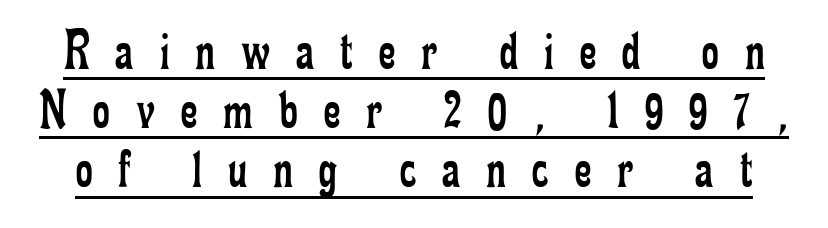
Q: Is the text bold? A: No.
Q: Is the text italic (slanted)? A: No, it is upright.
Q: Is the typeface a serif or a sans-serif typeface? A: Serif.
Q: Is the text underlined? A: Yes.
Q: Is the spacing between letters normal or unusually wide? A: Unusually wide.
Q: Is the spacing between lines tight, normal or loose? A: Tight.
Q: Width (condensed, normal, or wide)? A: Condensed.
Q: Stroke contrast? A: Low.
Q: x-height? A: Small.
Q: Monospaced? A: No.
